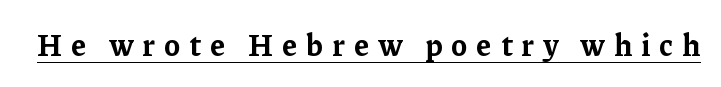
Substantial extra tracking has been applied to these lines. Students, observe the line beneath the letters — that is underlining. Are there feet on the stems? There are — it's a serif. In terms of weight, the rendering is a true, heavy bold.
